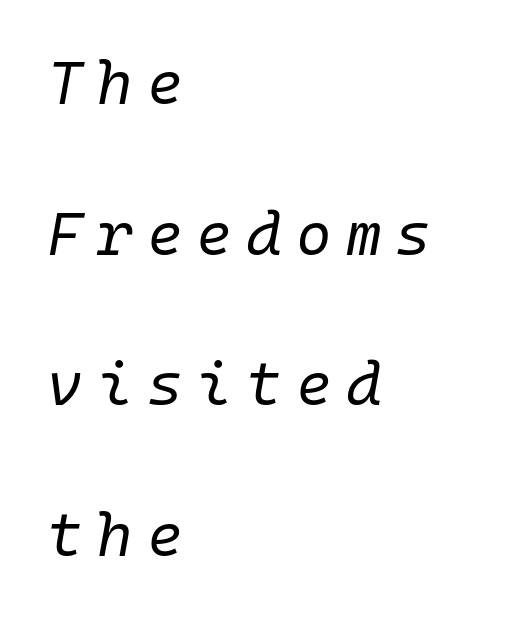
The image shows 61 px regular-weight type, italic (leaning right), monospaced; set left-aligned, loose line spacing (2.47x), unusually wide letter spacing (+0.23 em), not underlined; low stroke contrast and a medium x-height.
